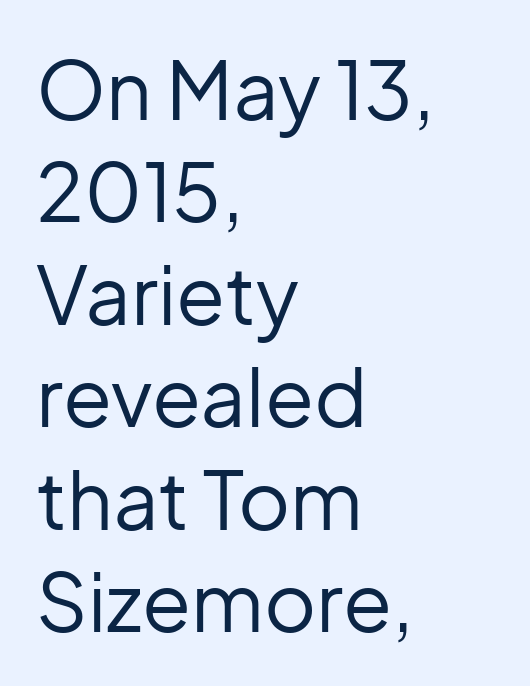
Counters stay open thanks to moderate or lighter strokes. If you drew a ruler down the left edge, every line would touch it. The words here are not underlined. Font category for this specimen: sans-serif.
